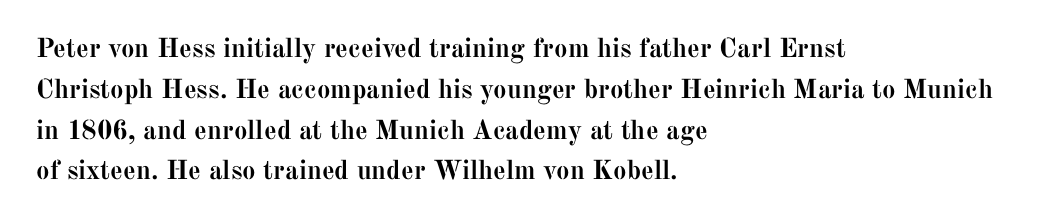
{"italic": "no", "bold": "yes", "underline": "no", "align": "left", "line_spacing": "normal", "line_spacing_ratio": 1.51, "letter_spacing": "normal", "letter_spacing_em": 0.0, "glyph_px": 27}
